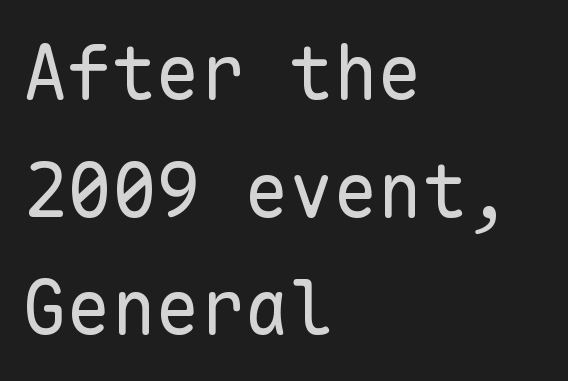
The string is rendered with underlining switched off. Normally led — the rows are evenly, conventionally spaced. Classification — sans serif. Tracking value appears to be zero — textbook default spacing.
